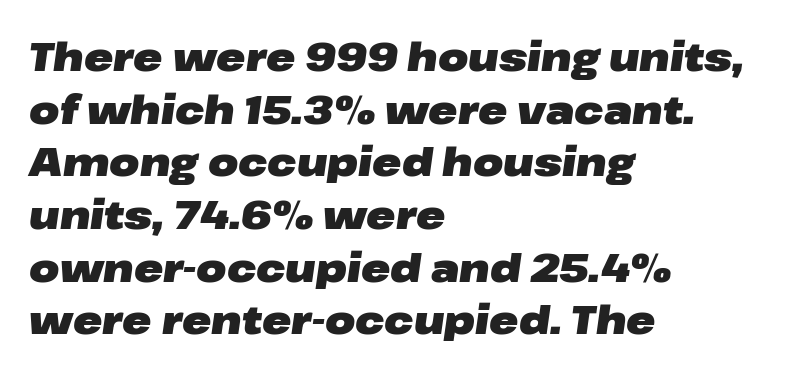
The image shows 39 px heavy, wide type, italic (leaning right); set left-aligned, normal line spacing (1.35x), normal letter spacing, not underlined; low stroke contrast and a medium x-height.
